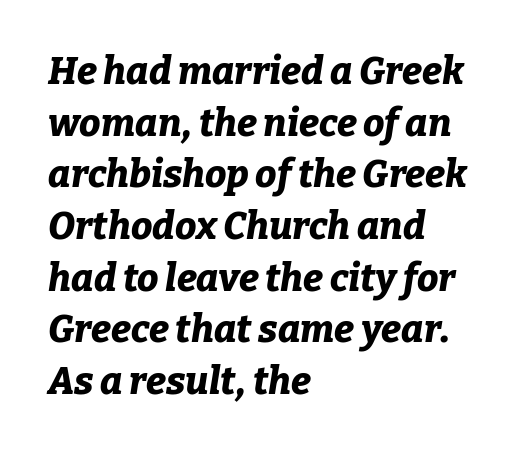
Compared with a centered layout, this one pins lines to the left instead. Quick note: italic. Interline gaps are of average width in this sample. The passage shown is typed in a proportional face where columns would drift. On the weight axis this lands at bold, roughly 700. Check the space under the baseline: it is left empty.
